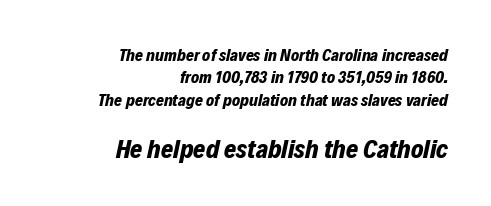
Q: Is the text bold? A: Yes.
Q: Is the text italic (slanted)? A: Yes, it leans right by about 12 degrees.
Q: Is the text underlined? A: No.
Q: How is the paragraph aligned? A: Right-aligned.
Q: Is the spacing between letters normal or unusually wide? A: Normal.
Q: Is the spacing between lines tight, normal or loose? A: Normal.
Q: Which block of text is set in a larger size, the first (top) or the second (bottom)? A: The second (bottom) one.
